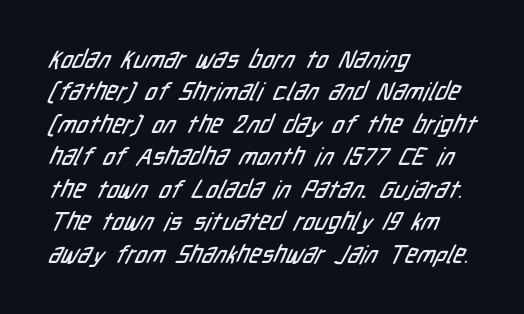
{"underline": "no", "align": "left", "line_spacing": "normal", "line_spacing_ratio": 1.3, "letter_spacing": "normal", "letter_spacing_em": 0.0, "glyph_px": 25}
